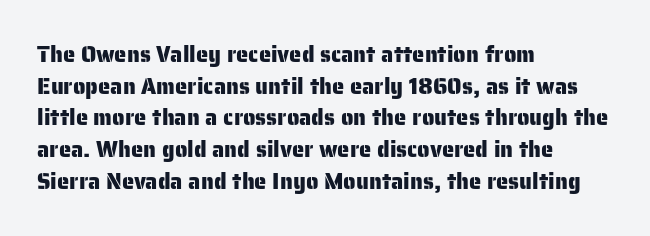
{"italic": "no", "underline": "no", "align": "left", "line_spacing": "normal", "line_spacing_ratio": 1.44, "letter_spacing": "normal", "letter_spacing_em": 0.0, "glyph_px": 22}
